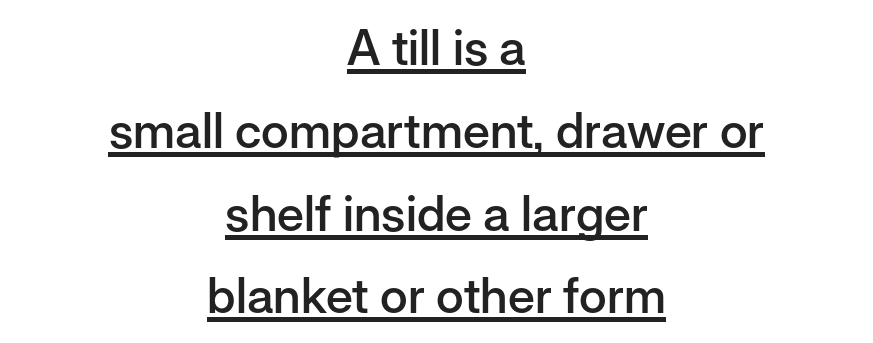
Q: Is the text bold? A: Semi-bold.
Q: Is the text italic (slanted)? A: No, it is upright.
Q: Is the typeface a serif or a sans-serif typeface? A: Sans-serif.
Q: Is the text underlined? A: Yes.
Q: How is the paragraph aligned? A: Centered.
Q: Is the spacing between letters normal or unusually wide? A: Normal.
Q: Is the spacing between lines tight, normal or loose? A: Normal.
Q: Width (condensed, normal, or wide)? A: Normal.
Q: Stroke contrast? A: Low.
Q: x-height? A: Medium.
Q: Monospaced? A: No.
